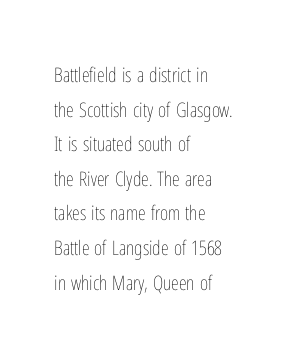
Q: Is the text bold? A: No.
Q: Is the text italic (slanted)? A: No, it is upright.
Q: Is the text underlined? A: No.
Q: How is the paragraph aligned? A: Left-aligned.
Q: Is the spacing between letters normal or unusually wide? A: Normal.
